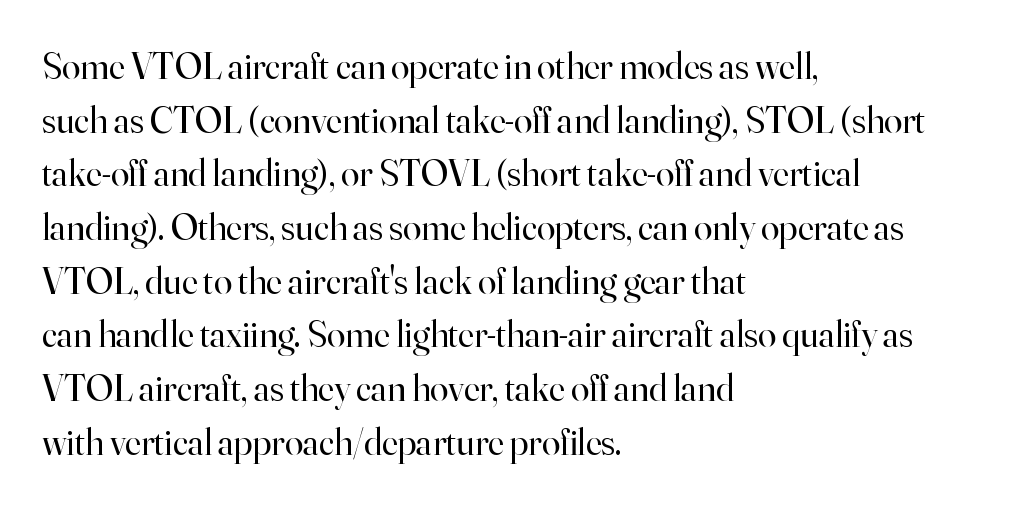
Weight: not bold — regular or lighter. A roman cut, with each character standing at attention. Any mark beneath the type? The region is blank. Casual observation: everything's shoved over to the left. Leading matches the norm, producing a regular column. You could call the tracking neutral — neither tight nor loose.
